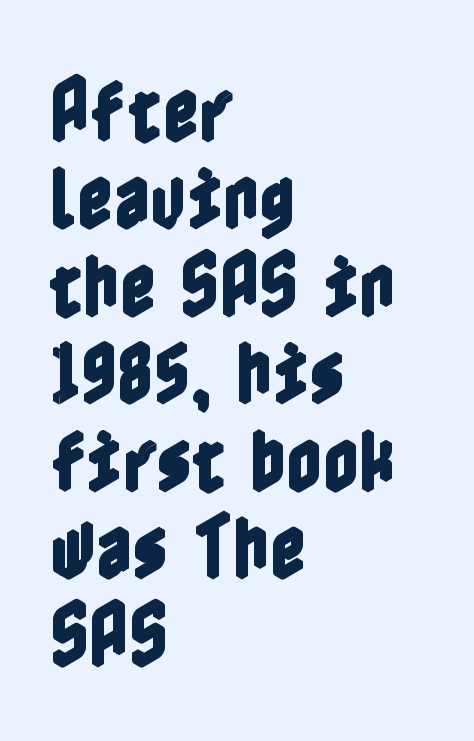
Notice how the passage keeps a crisp vertical edge on the left only. This sample keeps an unexceptional amount of space between lines. Style check: upright. Letter spacing: default. The space directly below the letters is spotless.
